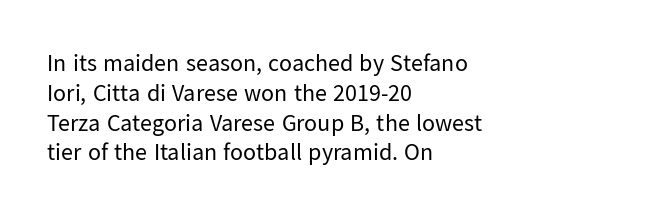
Q: Is the text bold? A: No.
Q: Is the text italic (slanted)? A: No, it is upright.
Q: Is the text underlined? A: No.
Q: How is the paragraph aligned? A: Left-aligned.
Q: Is the spacing between letters normal or unusually wide? A: Normal.
